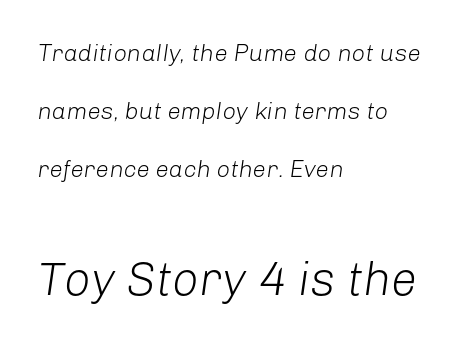
{"italic": "yes", "lean": "right", "slant_degrees": 8, "bold": "no", "weight": "light", "width": "normal", "stroke_contrast": "low", "x_height": "medium", "monospaced": "no", "underline": "no", "align": "left", "line_spacing": "loose", "line_spacing_ratio": 2.42, "letter_spacing": "normal", "letter_spacing_em": 0.0, "larger_block": "second", "size_ratio": 1.96, "glyph_px": 47}
